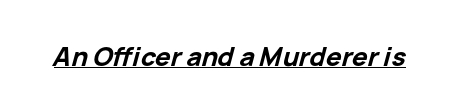
Q: Is the text bold? A: Yes.
Q: Is the text italic (slanted)? A: Yes, it leans right by about 15 degrees.
Q: Is the text underlined? A: Yes.
Q: Is the spacing between letters normal or unusually wide? A: Normal.
